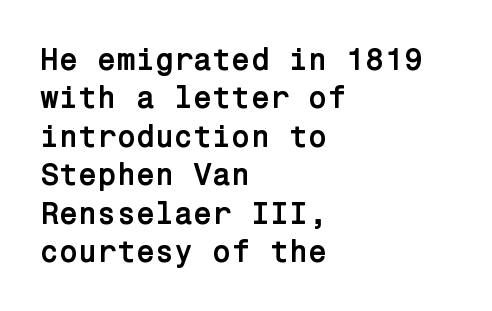
You can tell it's not italic because the verticals are truly vertical. Nope, no serifs anywhere on these letters. Caption: multi-line text, flush left, ragged right. Tracking value appears to be zero — textbook default spacing. Typesetter's note: full bold, strokes at maximum text heaviness.
